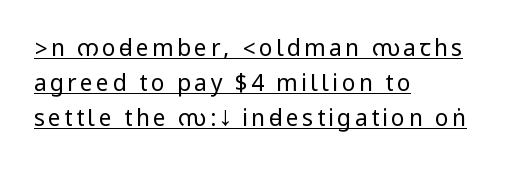
The rendering uses the underline text-decoration. Vertical stems look standard width or narrower in stroke. Does the leading feel generous? No, just average. Left-aligned paragraph, ragged on the right. Ascenders rise straight up at ninety degrees.
